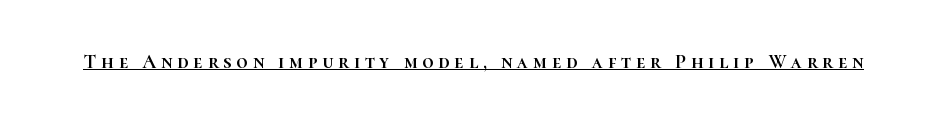
{"italic": "no", "underline": "yes", "letter_spacing": "wide", "letter_spacing_em": 0.24, "glyph_px": 20}
